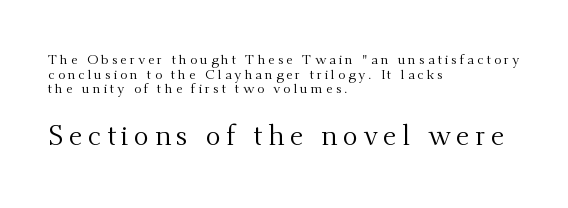
The image shows 28 px regular-weight serif type, upright; set left-aligned, tight line spacing (1.04x), unusually wide letter spacing (+0.2 em), not underlined; the second (bottom) block is 2.0x larger; medium stroke contrast and a small x-height.
